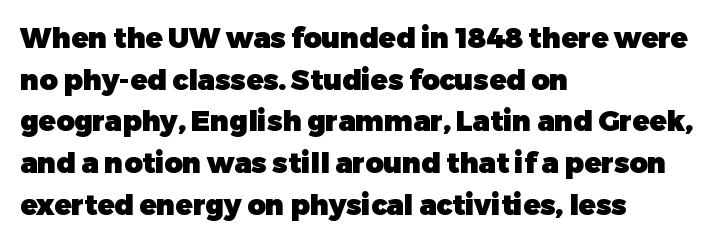
{"serif": "no", "italic": "no", "bold": "yes", "weight": "heavy", "width": "normal", "stroke_contrast": "low", "x_height": "medium", "monospaced": "no", "underline": "no", "align": "left", "line_spacing": "normal", "line_spacing_ratio": 1.49, "letter_spacing": "normal", "letter_spacing_em": 0.0, "glyph_px": 28}
